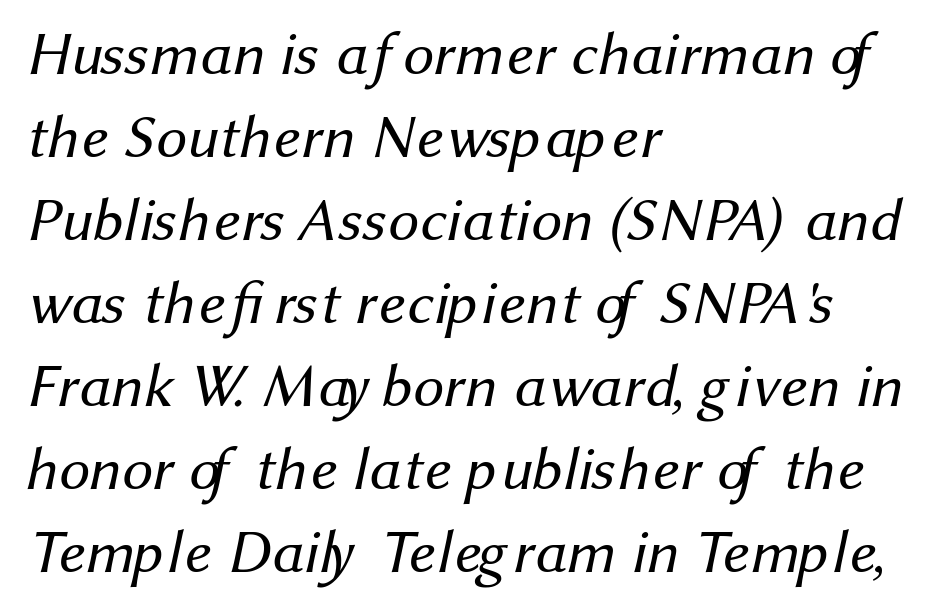
The image shows 61 px regular-weight sans-serif type; set left-aligned, normal line spacing (1.36x), normal letter spacing, not underlined; medium stroke contrast and a medium x-height.
